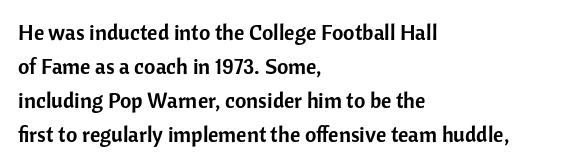
The image shows 22 px text type, upright; set left-aligned, normal line spacing (1.54x), normal letter spacing, not underlined.
